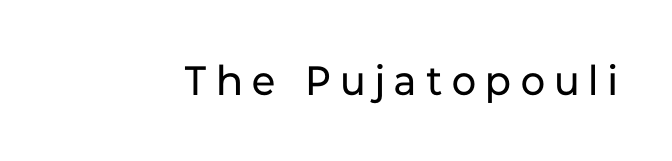
{"serif": "no", "italic": "no", "bold": "no", "weight": "regular", "width": "normal", "stroke_contrast": "low", "x_height": "medium", "monospaced": "no", "underline": "no", "letter_spacing": "wide", "letter_spacing_em": 0.25, "glyph_px": 41}
